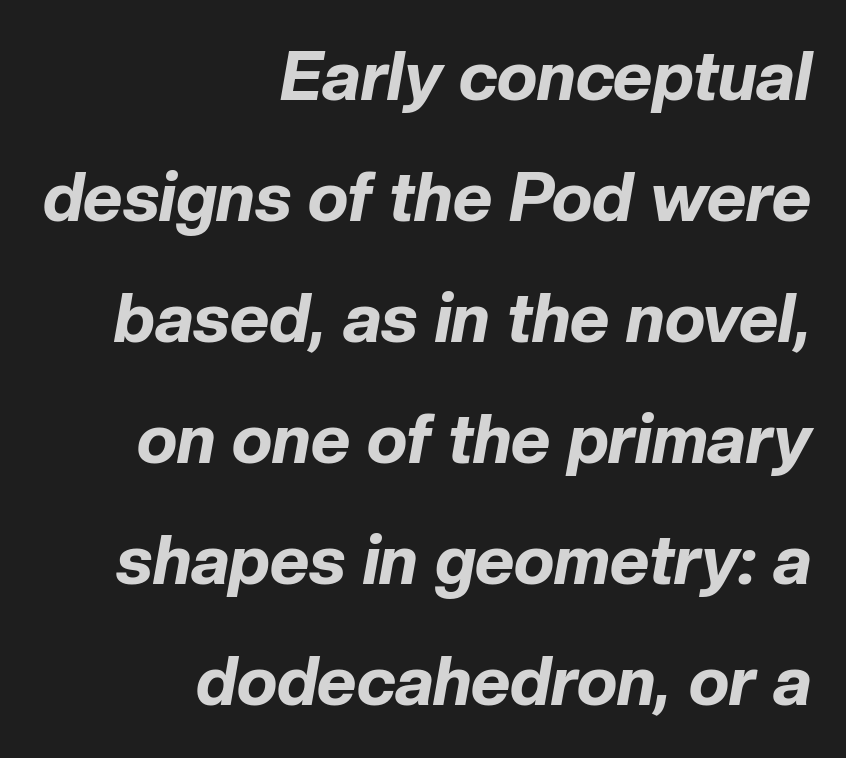
Compared with a flush-left layout, this one pins lines to the opposite, right side. The words here are not underlined. Character widths vary here, with narrow letters taking less room than wide ones. Notice how the stems are inclined rather than vertical — that's the hallmark of italics. You'd pick this weight for a headline — it's a proper bold.
